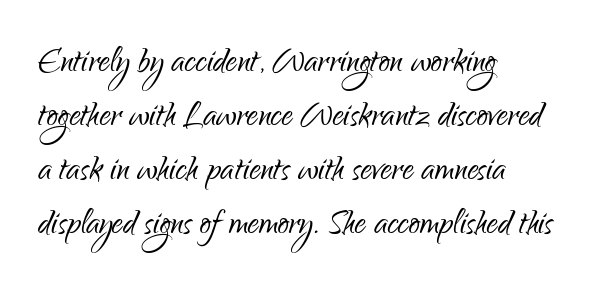
{"serif": "no", "bold": "no", "weight": "light", "width": "condensed", "stroke_contrast": "low", "x_height": "small", "monospaced": "no", "underline": "no", "align": "left", "line_spacing_ratio": 1.23, "letter_spacing": "normal", "letter_spacing_em": 0.0, "glyph_px": 44}
